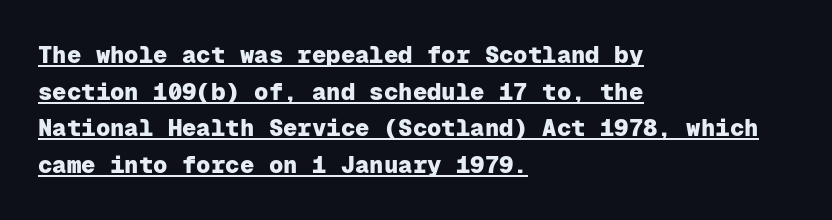
{"italic": "no", "bold": "yes", "underline": "yes", "align": "left", "line_spacing": "normal", "line_spacing_ratio": 1.53, "letter_spacing": "normal", "letter_spacing_em": 0.0, "glyph_px": 24}
